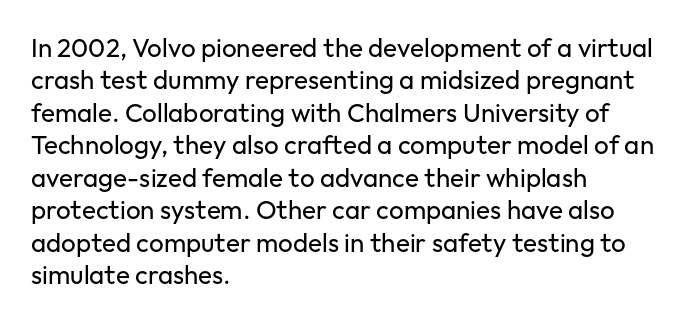
{"italic": "no", "bold": "no", "underline": "no", "align": "left", "line_spacing": "normal", "line_spacing_ratio": 1.25, "letter_spacing": "normal", "letter_spacing_em": 0.0, "glyph_px": 26}
